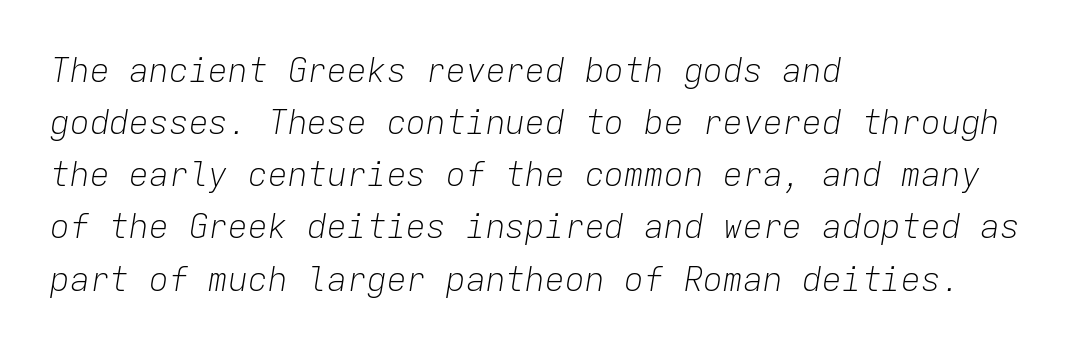
The image shows 33 px light type, italic (leaning right), monospaced; set left-aligned, normal line spacing (1.58x), normal letter spacing, not underlined; low stroke contrast and a medium x-height.
